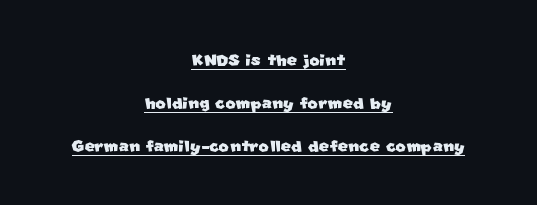
Caption: lettering with a line underneath. The type is set solid horizontally, with unmodified tracking. Notice how the passage keeps no hard edge, just a central spine. A great deal of white space separates one row of letters from the next.
